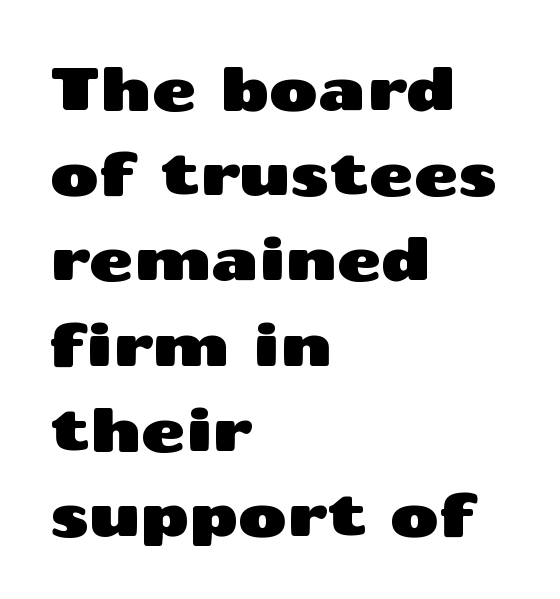
Horizontal alignment here is leftward, the default for most running prose. Lines of text with bare space underneath. Serif or sans? Sans — the stroke terminals are bare. These lines sit exactly where default settings would place them. It's the straight-up-and-down kind of type.
